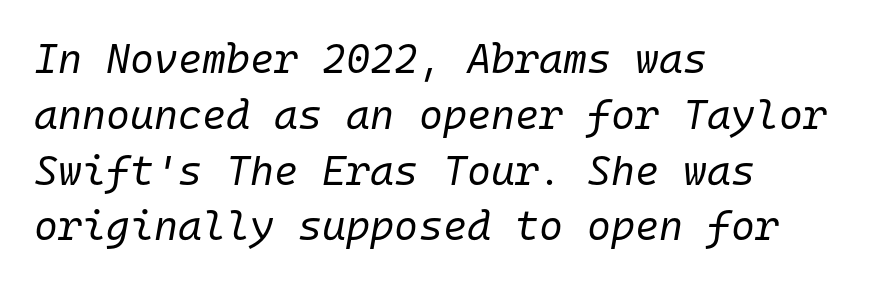
The image shows 41 px regular-weight type, italic (leaning right), monospaced; set left-aligned, normal line spacing (1.36x), normal letter spacing, not underlined; low stroke contrast and a medium x-height.
